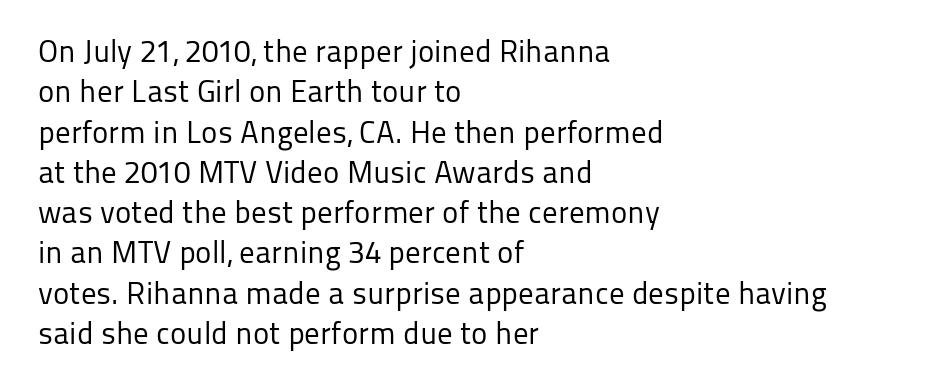
The image shows 31 px regular-weight sans-serif type, upright; set left-aligned, normal line spacing (1.3x), normal letter spacing, not underlined; low stroke contrast and a medium x-height.
